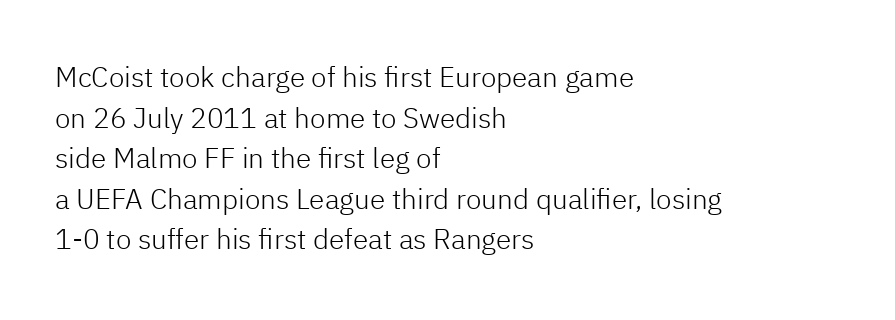
Q: Is the text bold? A: No.
Q: Is the text italic (slanted)? A: No, it is upright.
Q: Is the typeface a serif or a sans-serif typeface? A: Sans-serif.
Q: Is the text underlined? A: No.
Q: How is the paragraph aligned? A: Left-aligned.
Q: Is the spacing between letters normal or unusually wide? A: Normal.
Q: Is the spacing between lines tight, normal or loose? A: Normal.
Q: Width (condensed, normal, or wide)? A: Normal.
Q: Stroke contrast? A: Low.
Q: x-height? A: Medium.
Q: Monospaced? A: No.
